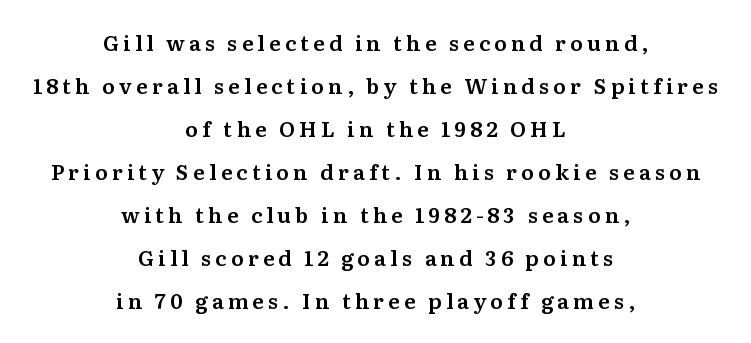
The image shows 21 px text type, upright; set centered, loose line spacing (2.05x), unusually wide letter spacing (+0.2 em), not underlined.
